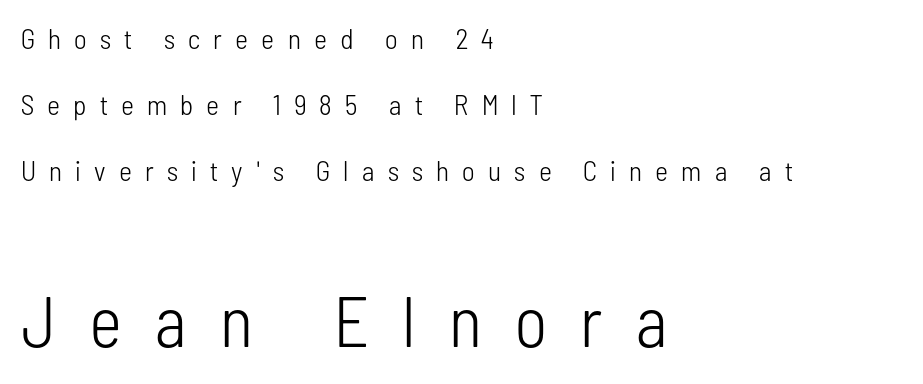
Q: Is the text bold? A: No.
Q: Is the text italic (slanted)? A: No, it is upright.
Q: Is the typeface a serif or a sans-serif typeface? A: Sans-serif.
Q: Is the text underlined? A: No.
Q: How is the paragraph aligned? A: Left-aligned.
Q: Is the spacing between letters normal or unusually wide? A: Unusually wide.
Q: Is the spacing between lines tight, normal or loose? A: Loose.
Q: Which block of text is set in a larger size, the first (top) or the second (bottom)? A: The second (bottom) one.
Q: Width (condensed, normal, or wide)? A: Condensed.
Q: Stroke contrast? A: Low.
Q: x-height? A: Medium.
Q: Monospaced? A: No.
